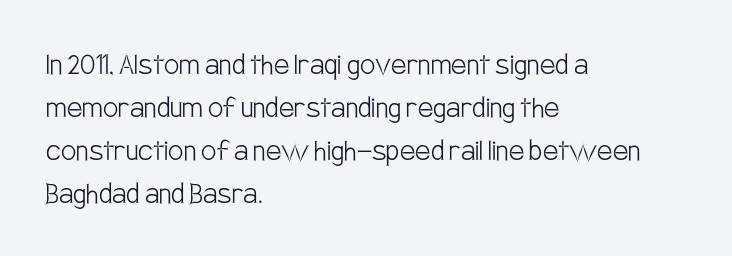
The image shows 34 px light, condensed sans-serif type, upright; set left-aligned, normal line spacing (1.26x), normal letter spacing, not underlined; low stroke contrast and a large x-height.
